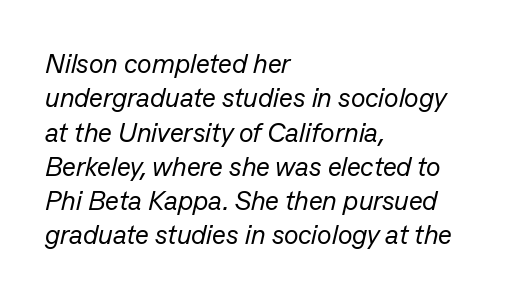
Heaviness? Minimal to ordinary, like unemphasized prose. A normal amount of white space separates one row of letters from the next. You could call the tracking neutral — neither tight nor loose. Short and long lines alike share a common starting point at left. Slant detected: the letters are inclined.
